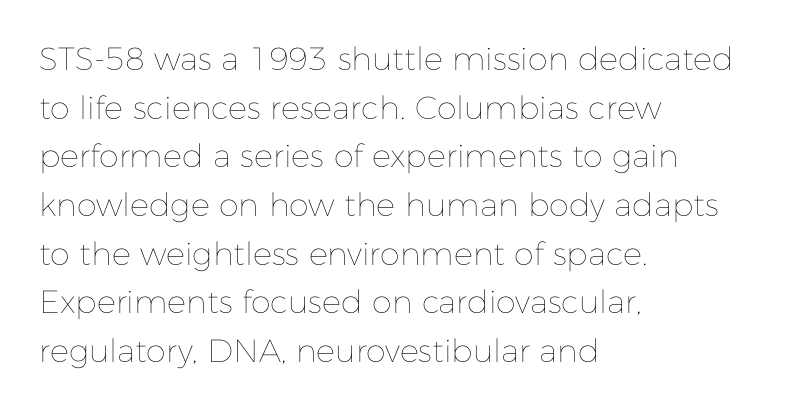
Q: Is the text bold? A: No.
Q: Is the text italic (slanted)? A: No, it is upright.
Q: Is the text underlined? A: No.
Q: How is the paragraph aligned? A: Left-aligned.
Q: Is the spacing between letters normal or unusually wide? A: Normal.
Q: Is the spacing between lines tight, normal or loose? A: Normal.
Q: Width (condensed, normal, or wide)? A: Normal.
Q: Stroke contrast? A: Low.
Q: x-height? A: Medium.
Q: Monospaced? A: No.
